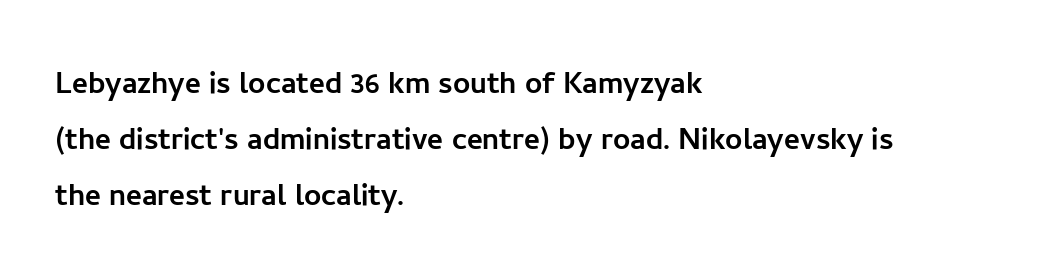
{"serif": "no", "italic": "no", "width": "normal", "stroke_contrast": "low", "x_height": "medium", "monospaced": "no", "underline": "no", "align": "left", "line_spacing": "normal", "line_spacing_ratio": 1.48, "letter_spacing": "normal", "letter_spacing_em": 0.0, "glyph_px": 38}
